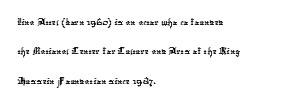
{"underline": "no", "align": "left", "line_spacing": "normal", "line_spacing_ratio": 1.28, "letter_spacing": "normal", "letter_spacing_em": 0.0, "glyph_px": 23}
